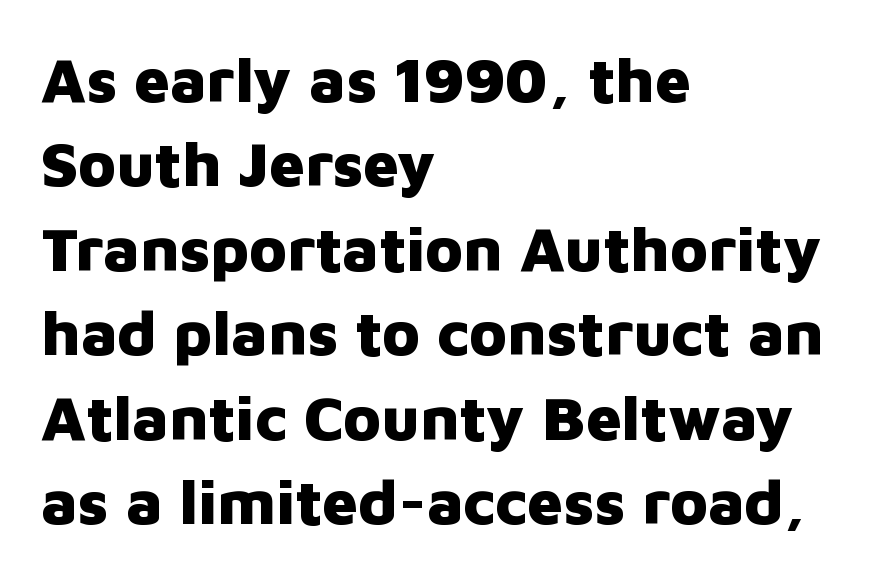
Q: Is the text bold? A: Yes.
Q: Is the text italic (slanted)? A: No, it is upright.
Q: Is the typeface a serif or a sans-serif typeface? A: Sans-serif.
Q: Is the text underlined? A: No.
Q: How is the paragraph aligned? A: Left-aligned.
Q: Is the spacing between letters normal or unusually wide? A: Normal.
Q: Is the spacing between lines tight, normal or loose? A: Normal.
Q: Width (condensed, normal, or wide)? A: Normal.
Q: Stroke contrast? A: Low.
Q: x-height? A: Medium.
Q: Monospaced? A: No.
